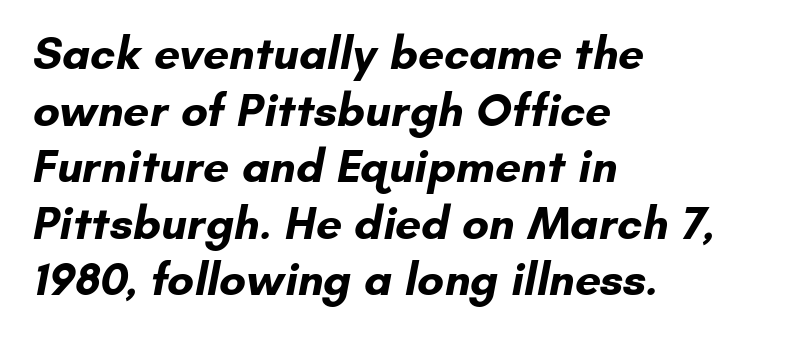
Each line starts at the same left margin while the right side varies. Typographic density is high because the face is bold. Nobody touched the tracking dial on this one. Unmarked baselines from the first word to the last.
